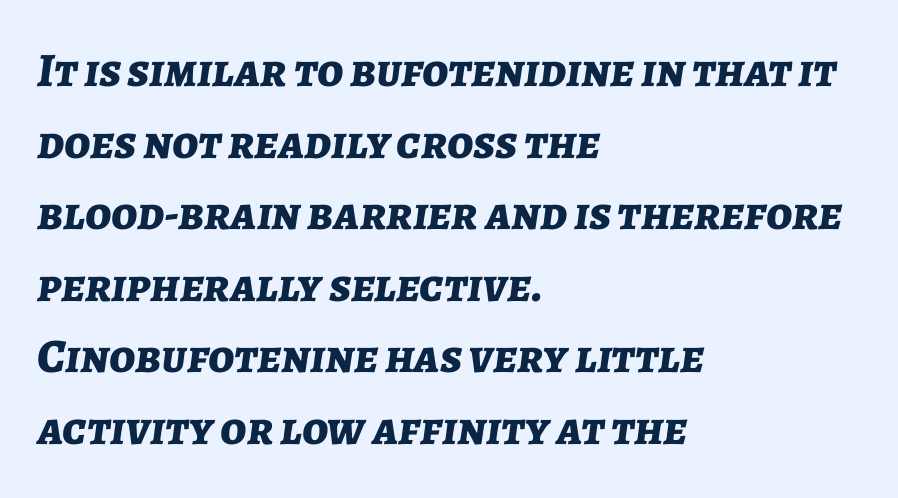
There's an unmistakable incline to the writing here. The font is running at its bold setting. Observe the ordinary spacing: letters are neighbours, not strangers. Check under the words: just untouched page.
